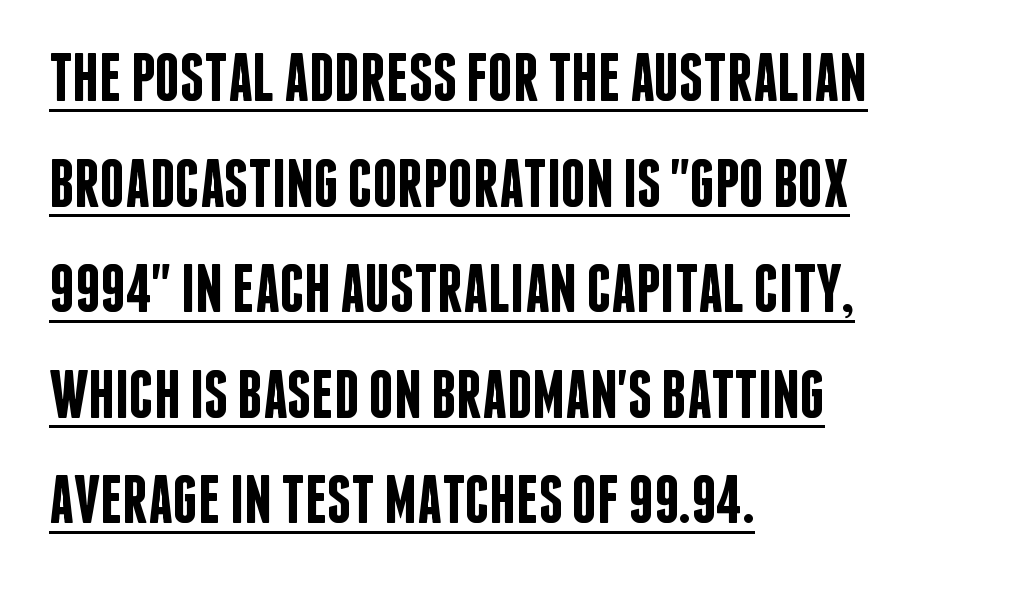
The image shows 69 px semibold, condensed sans-serif type, upright; set left-aligned, normal line spacing (1.53x), normal letter spacing, underlined; low stroke contrast and a large x-height.
